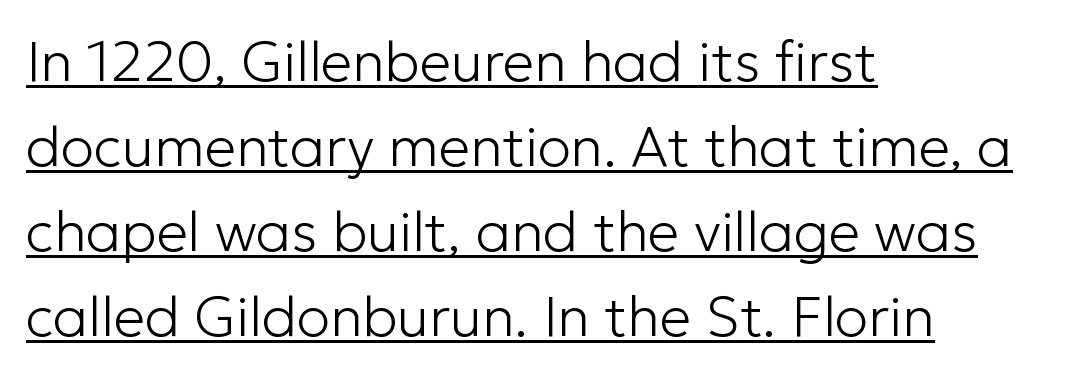
{"serif": "no", "italic": "no", "bold": "no", "weight": "light", "width": "normal", "stroke_contrast": "low", "x_height": "medium", "monospaced": "no", "underline": "yes", "align": "left", "line_spacing": "normal", "line_spacing_ratio": 1.52, "letter_spacing": "normal", "letter_spacing_em": 0.0, "glyph_px": 56}
